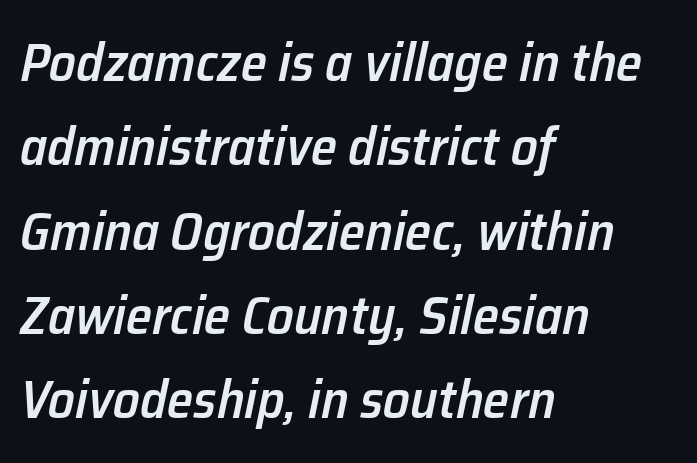
{"italic": "yes", "lean": "right", "slant_degrees": 12, "bold": "semi", "weight": "semibold", "width": "normal", "stroke_contrast": "low", "x_height": "medium", "monospaced": "no", "underline": "no", "align": "left", "line_spacing": "normal", "line_spacing_ratio": 1.59, "letter_spacing": "normal", "letter_spacing_em": 0.0, "glyph_px": 53}
